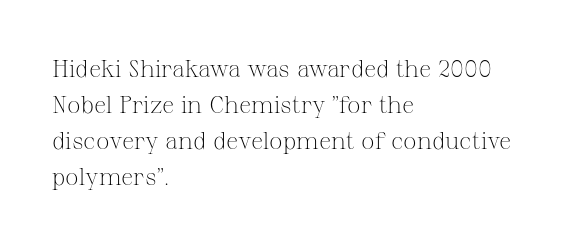
Q: Is the text bold? A: No.
Q: Is the text italic (slanted)? A: No, it is upright.
Q: Is the text underlined? A: No.
Q: How is the paragraph aligned? A: Left-aligned.
Q: Is the spacing between letters normal or unusually wide? A: Normal.
Q: Is the spacing between lines tight, normal or loose? A: Normal.
